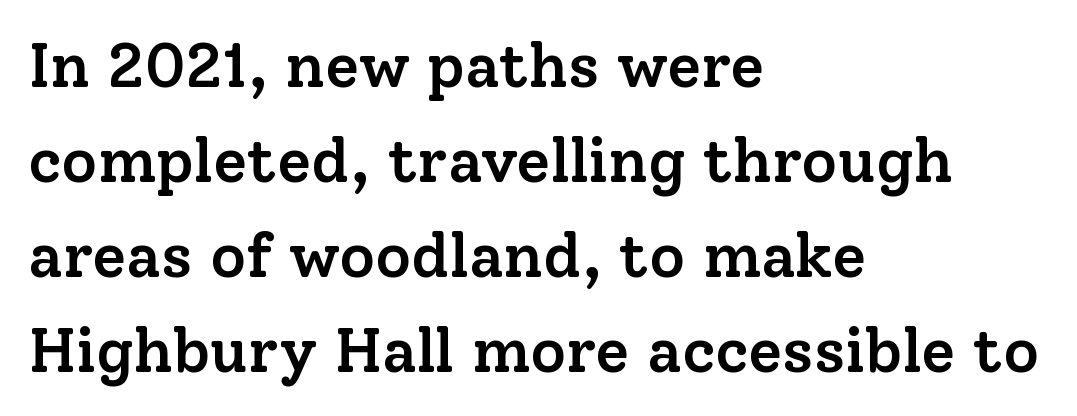
Q: Is the text bold? A: Semi-bold.
Q: Is the text italic (slanted)? A: No, it is upright.
Q: Is the typeface a serif or a sans-serif typeface? A: Serif.
Q: Is the text underlined? A: No.
Q: How is the paragraph aligned? A: Left-aligned.
Q: Is the spacing between letters normal or unusually wide? A: Normal.
Q: Is the spacing between lines tight, normal or loose? A: Normal.
Q: Width (condensed, normal, or wide)? A: Normal.
Q: Stroke contrast? A: Low.
Q: x-height? A: Medium.
Q: Monospaced? A: No.
